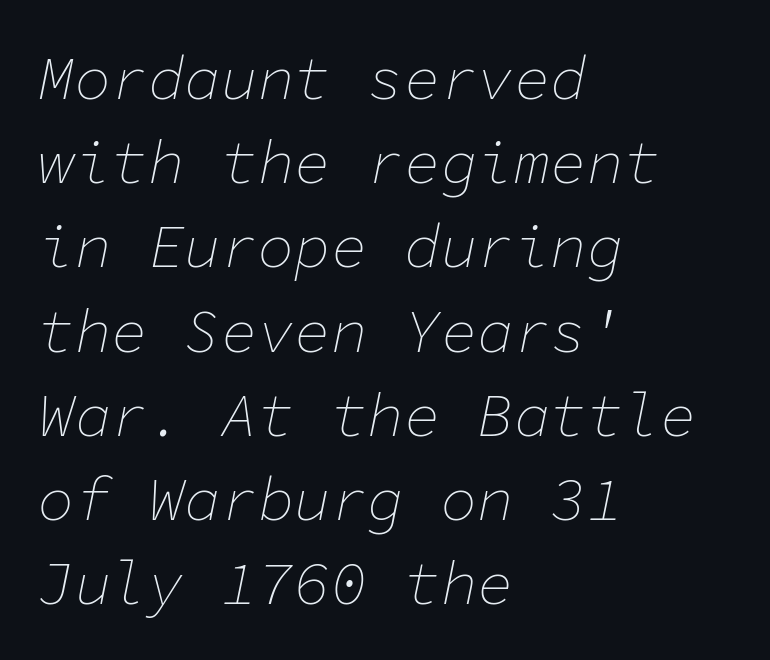
Q: Is the text bold? A: No.
Q: Is the text italic (slanted)? A: Yes, it leans right by about 11 degrees.
Q: Is the text underlined? A: No.
Q: How is the paragraph aligned? A: Left-aligned.
Q: Is the spacing between letters normal or unusually wide? A: Normal.
Q: Is the spacing between lines tight, normal or loose? A: Normal.
Q: Width (condensed, normal, or wide)? A: Normal.
Q: Stroke contrast? A: Low.
Q: x-height? A: Medium.
Q: Monospaced? A: Yes.
